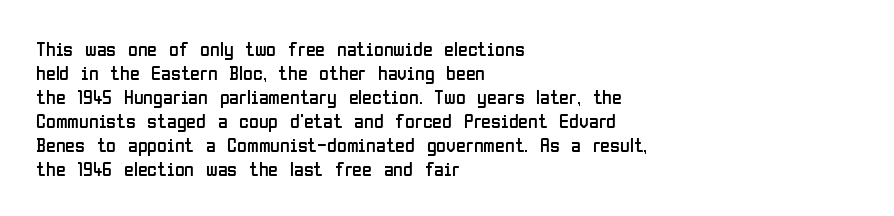
{"italic": "no", "bold": "no", "underline": "no", "align": "left", "line_spacing_ratio": 1.2, "letter_spacing": "normal", "letter_spacing_em": 0.0, "glyph_px": 20}
